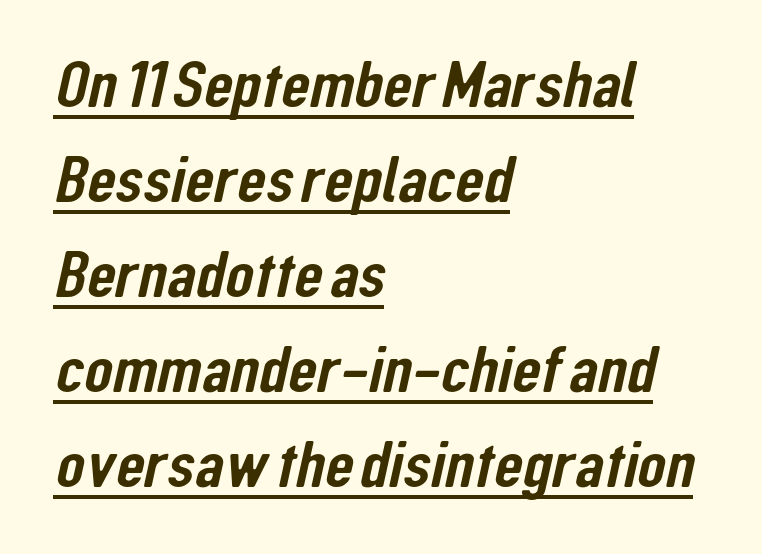
Stroke terminals: plain, sans-serif. Each new line begins a customary step beneath the previous one. Each line of the rendering has a horizontal stroke beneath the glyphs. Every row of glyphs begins at an identical x-position on the left. A typesetter would call this zero additional tracking.
